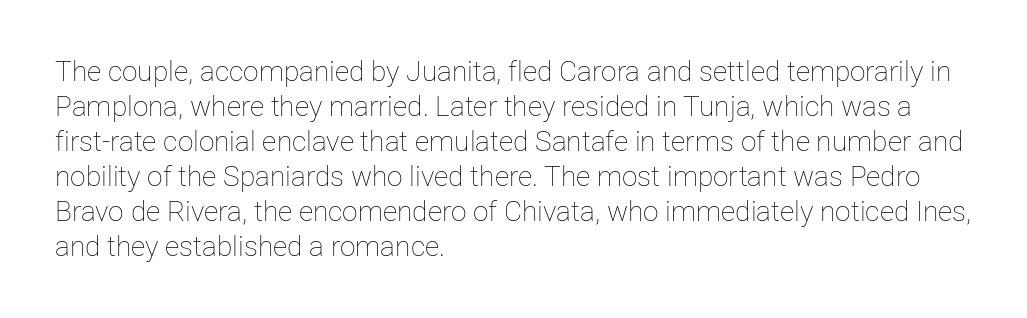
If you drew a line through each stem, it would be perfectly vertical. Inter-character spacing is left at the font's built-in metrics. A typesetter would call this leading conventional body-copy spacing. Which margin do the lines hug? The left one — the right edge is uneven. Vertical stems look standard width or narrower in stroke. Descenders are the only things crossing below the line.
